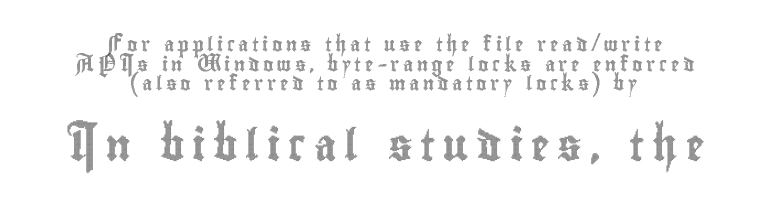
The image shows 31 px condensed type, upright; set centered, normal line spacing (1.41x), unusually wide letter spacing (+0.25 em), not underlined; the second (bottom) block is 2.21x larger; a small x-height.
